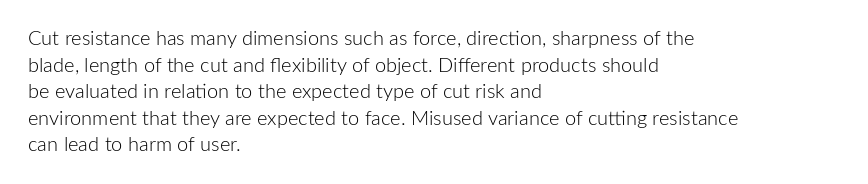
{"italic": "no", "bold": "no", "underline": "no", "align": "left", "line_spacing": "normal", "line_spacing_ratio": 1.33, "letter_spacing": "normal", "letter_spacing_em": 0.0, "glyph_px": 20}
